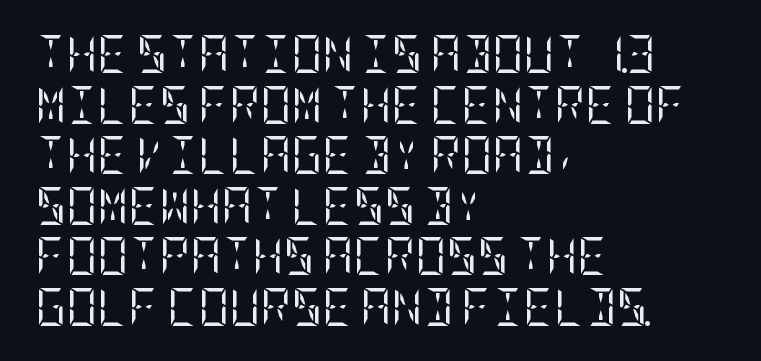
The image shows 38 px regular-weight, condensed serif type, upright; set left-aligned, normal line spacing (1.33x), normal letter spacing, not underlined; low stroke contrast and a large x-height.
